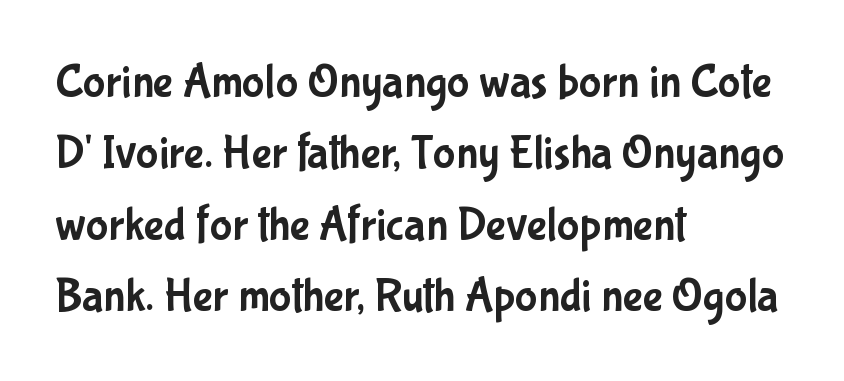
The image shows 47 px condensed sans-serif type, upright; set left-aligned, normal line spacing (1.52x), normal letter spacing, not underlined; low stroke contrast and a medium x-height.
